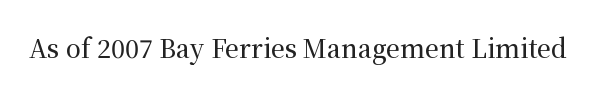
The image shows 25 px text type, upright; set normal letter spacing, not underlined.
